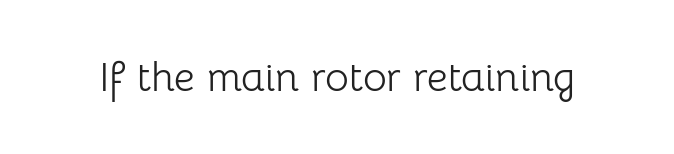
I'd call this a sans setting — the letters go barefoot. The zone under the glyphs is completely vacant. No chunkiness to these letters — they're not bold. The rendering uses natural spacing where letterforms have individual widths. You can tell it's not italic because the verticals are truly vertical. Tracking value appears to be zero — textbook default spacing.
